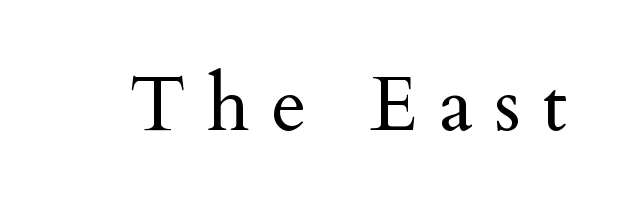
The image shows 77 px regular-weight serif type, upright; set unusually wide letter spacing (+0.28 em), not underlined; medium stroke contrast and a small x-height.
